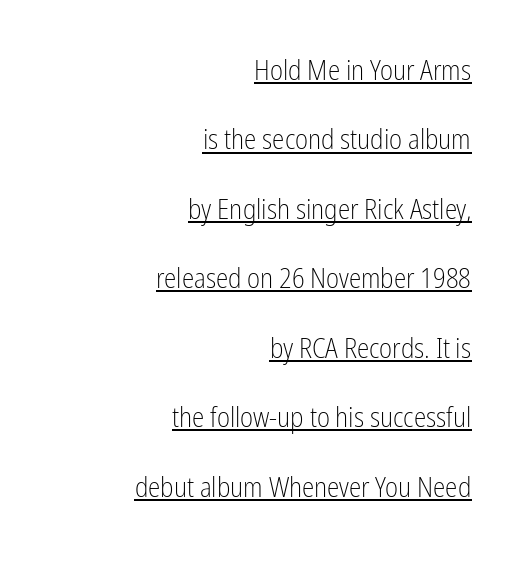
The image shows 28 px light, condensed sans-serif type, upright; set right-aligned, loose line spacing (2.48x), normal letter spacing, underlined; low stroke contrast and a medium x-height.
